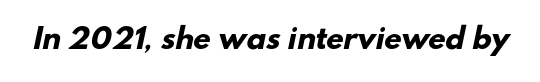
{"serif": "no", "bold": "yes", "weight": "heavy", "width": "normal", "stroke_contrast": "low", "x_height": "small", "monospaced": "no", "underline": "no", "letter_spacing": "normal", "letter_spacing_em": 0.0, "glyph_px": 28}
